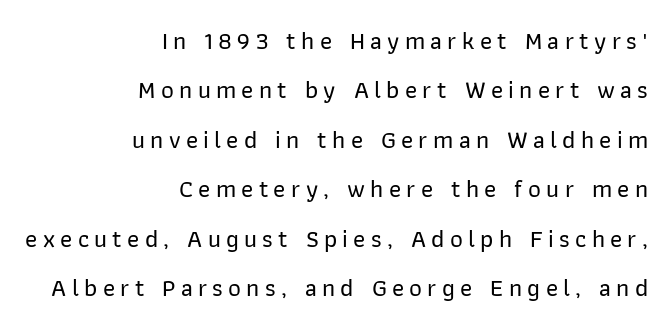
Q: Is the text italic (slanted)? A: No, it is upright.
Q: Is the text underlined? A: No.
Q: How is the paragraph aligned? A: Right-aligned.
Q: Is the spacing between letters normal or unusually wide? A: Unusually wide.
Q: Is the spacing between lines tight, normal or loose? A: Loose.
